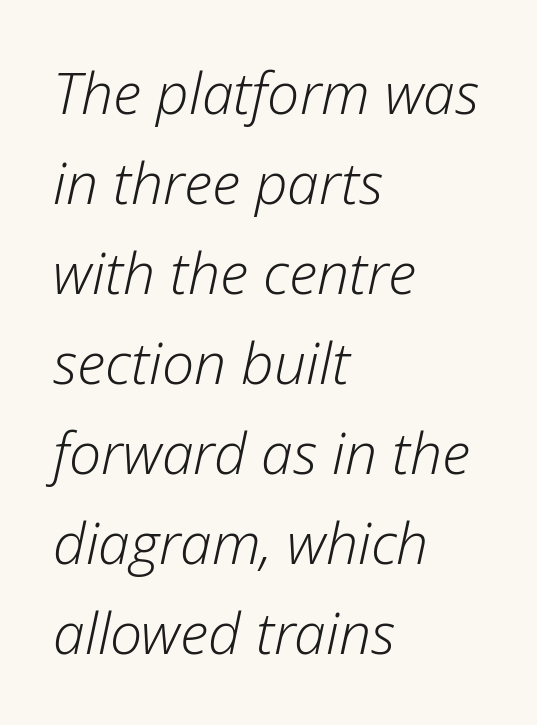
Q: Is the text bold? A: No.
Q: Is the text italic (slanted)? A: Yes, it leans right by about 12 degrees.
Q: Is the text underlined? A: No.
Q: How is the paragraph aligned? A: Left-aligned.
Q: Is the spacing between letters normal or unusually wide? A: Normal.
Q: Is the spacing between lines tight, normal or loose? A: Normal.
Q: Width (condensed, normal, or wide)? A: Normal.
Q: Stroke contrast? A: Low.
Q: x-height? A: Medium.
Q: Monospaced? A: No.
